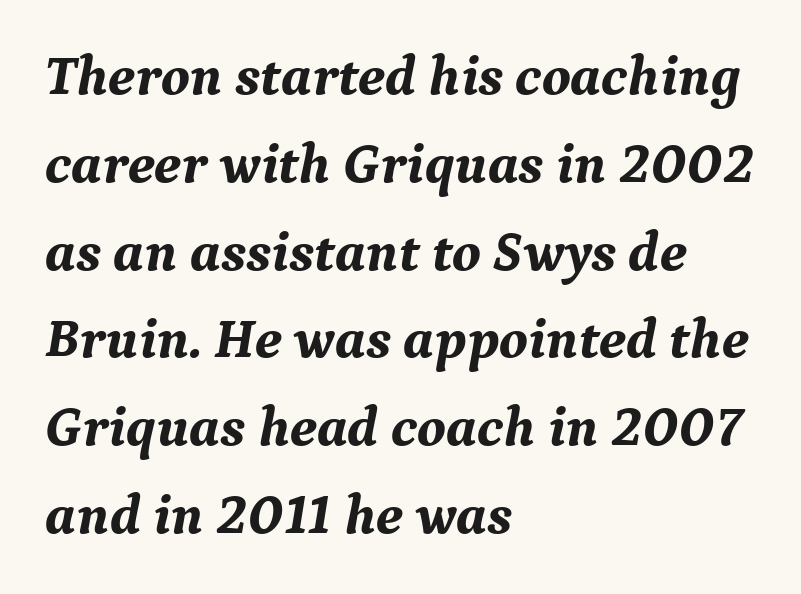
Q: Is the text bold? A: Yes.
Q: Is the text italic (slanted)? A: Yes, it leans right by about 9 degrees.
Q: Is the typeface a serif or a sans-serif typeface? A: Serif.
Q: Is the text underlined? A: No.
Q: How is the paragraph aligned? A: Left-aligned.
Q: Is the spacing between letters normal or unusually wide? A: Normal.
Q: Is the spacing between lines tight, normal or loose? A: Normal.
Q: Width (condensed, normal, or wide)? A: Normal.
Q: Stroke contrast? A: Medium.
Q: x-height? A: Medium.
Q: Monospaced? A: No.
